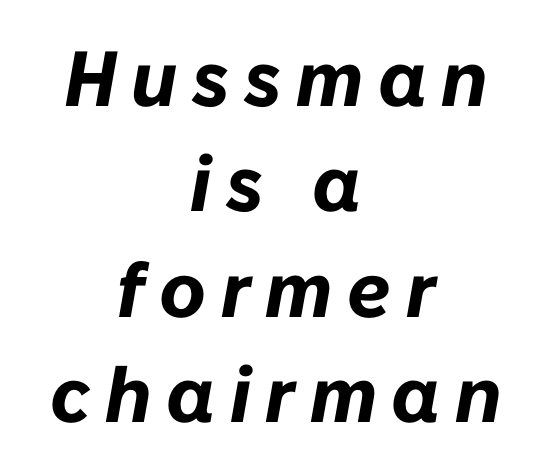
The image shows 78 px bold type, italic (leaning right); set centered, normal line spacing (1.35x), not underlined; low stroke contrast and a medium x-height.
